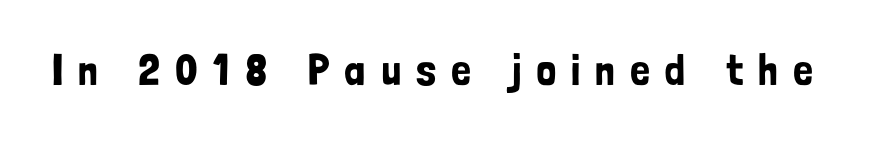
The image shows 44 px condensed sans-serif type, upright; set unusually wide letter spacing (+0.34 em), not underlined; low stroke contrast and a medium x-height.
